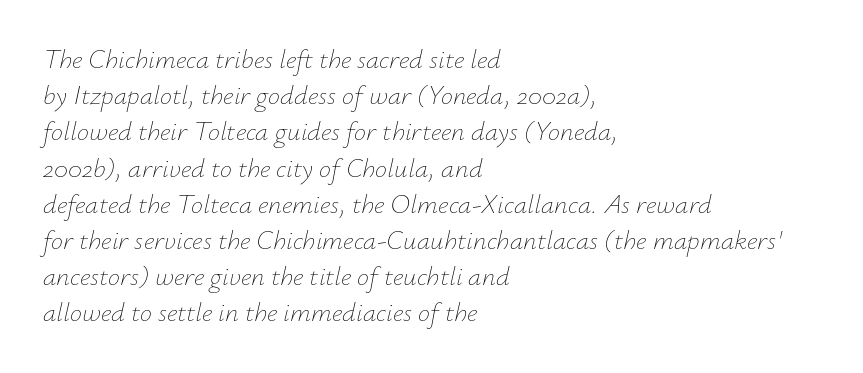
Q: Is the text bold? A: No.
Q: Is the text italic (slanted)? A: Yes, it leans right by about 12 degrees.
Q: Is the text underlined? A: No.
Q: How is the paragraph aligned? A: Left-aligned.
Q: Is the spacing between letters normal or unusually wide? A: Normal.
Q: Is the spacing between lines tight, normal or loose? A: Normal.
